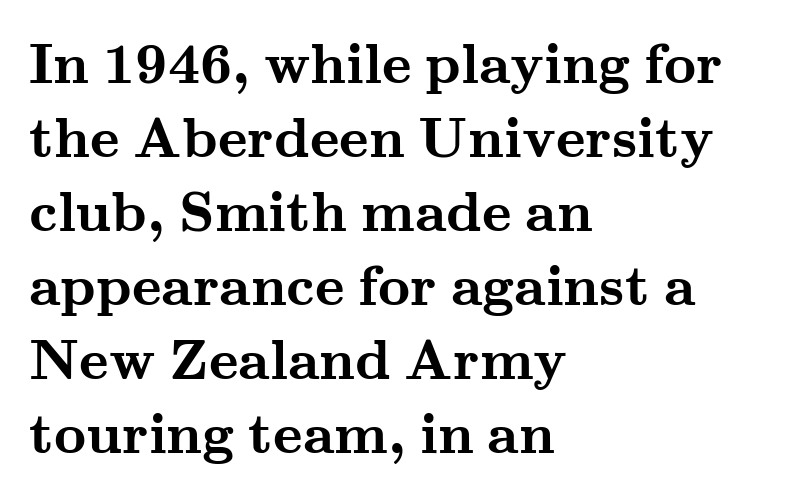
Q: Is the text bold? A: Yes.
Q: Is the text italic (slanted)? A: No, it is upright.
Q: Is the typeface a serif or a sans-serif typeface? A: Serif.
Q: Is the text underlined? A: No.
Q: How is the paragraph aligned? A: Left-aligned.
Q: Is the spacing between letters normal or unusually wide? A: Normal.
Q: Is the spacing between lines tight, normal or loose? A: Normal.
Q: Width (condensed, normal, or wide)? A: Wide.
Q: Stroke contrast? A: Medium.
Q: x-height? A: Small.
Q: Monospaced? A: No.
